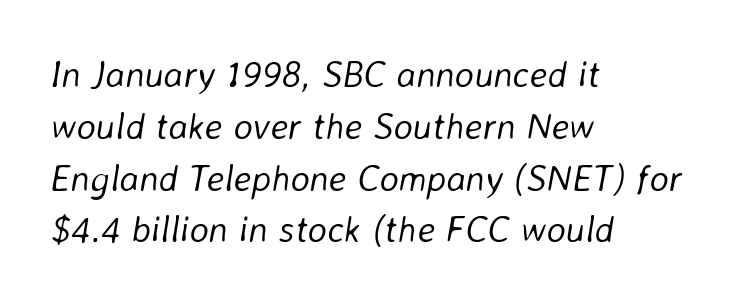
The image shows 37 px light type, italic (leaning right); set left-aligned, normal line spacing (1.4x), normal letter spacing, not underlined; low stroke contrast and a medium x-height.
